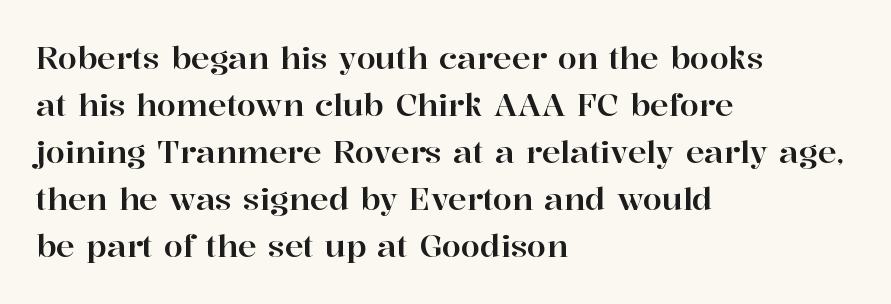
{"serif": "yes", "italic": "no", "width": "normal", "stroke_contrast": "high", "x_height": "medium", "monospaced": "no", "underline": "no", "align": "left", "line_spacing": "normal", "line_spacing_ratio": 1.52, "letter_spacing": "normal", "letter_spacing_em": 0.0, "glyph_px": 31}
